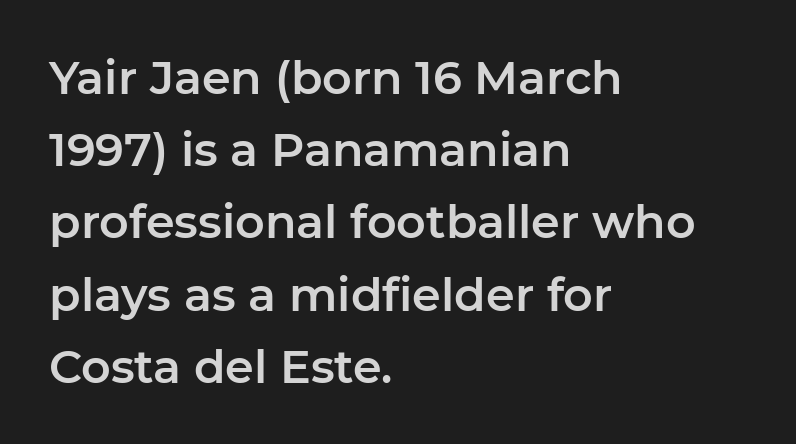
{"serif": "no", "italic": "no", "width": "normal", "stroke_contrast": "low", "x_height": "medium", "monospaced": "no", "underline": "no", "align": "left", "line_spacing": "normal", "line_spacing_ratio": 1.57, "letter_spacing": "normal", "letter_spacing_em": 0.0, "glyph_px": 46}
